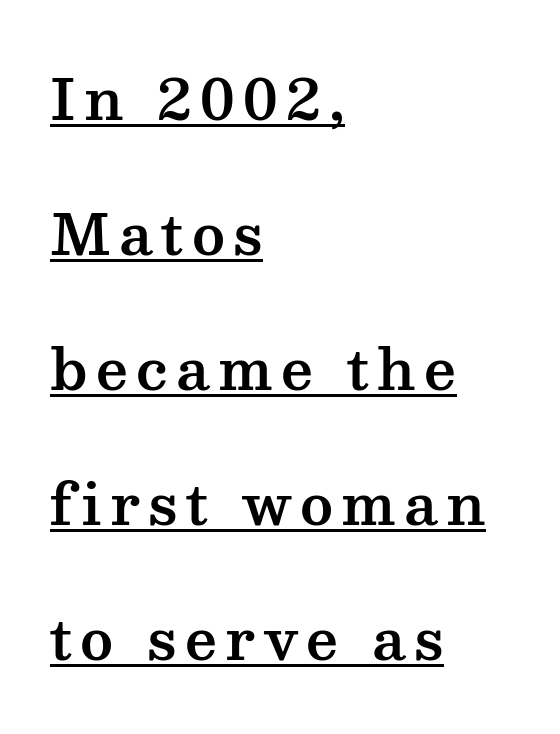
{"serif": "yes", "italic": "no", "width": "wide", "stroke_contrast": "medium", "x_height": "medium", "monospaced": "no", "underline": "yes", "align": "left", "line_spacing": "loose", "line_spacing_ratio": 2.41, "glyph_px": 56}
